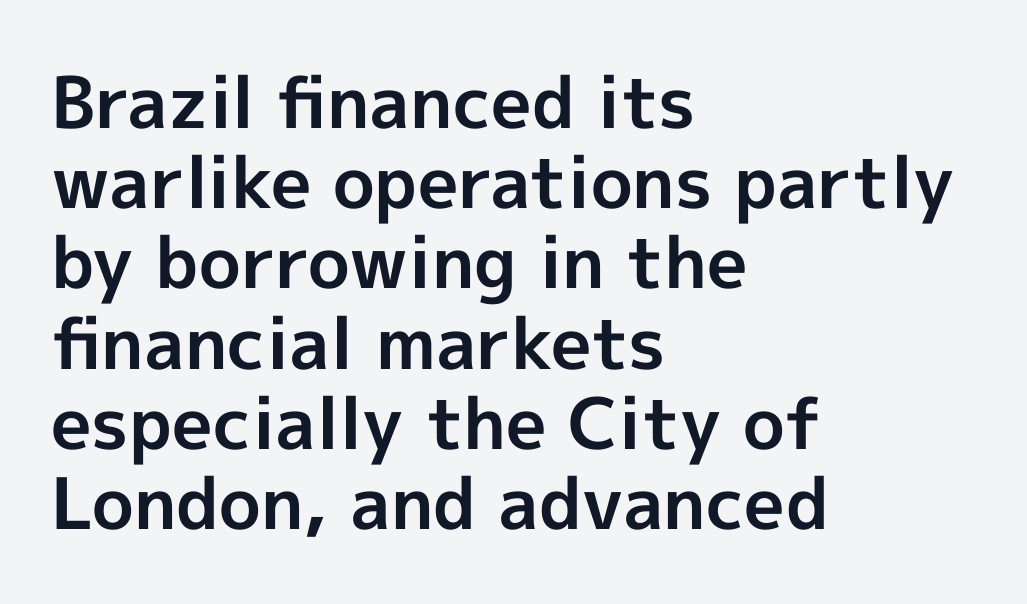
The passage shown is typeset with a sans-serif family. A clean baseline with only descenders dipping below it. Unlike italic type, these characters show no tilt at all. What's the leading like? Squeezed, with rows nearly overlapping. Here the designer chose a conventional face with non-uniform glyph widths. The face used here has the dense, thick strokes of a bold.
